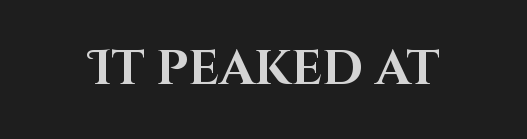
{"serif": "no", "italic": "no", "bold": "yes", "weight": "bold", "width": "normal", "stroke_contrast": "high", "x_height": "large", "monospaced": "no", "underline": "no", "letter_spacing": "normal", "letter_spacing_em": 0.0, "glyph_px": 49}
